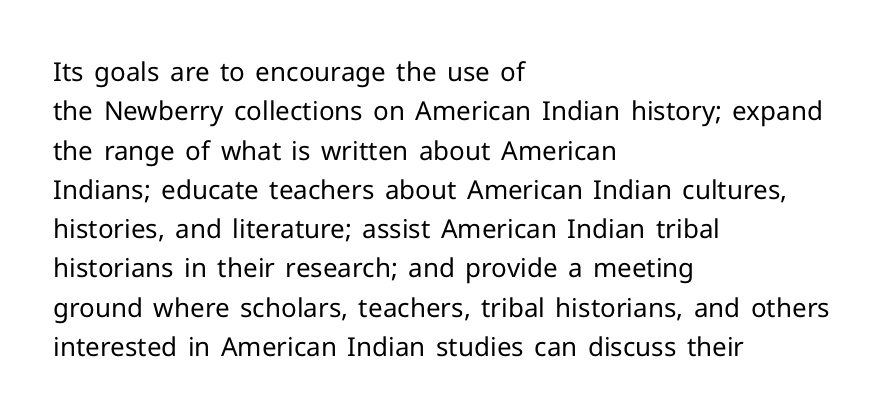
{"italic": "no", "bold": "no", "underline": "no", "align": "left", "line_spacing": "normal", "line_spacing_ratio": 1.51, "letter_spacing": "normal", "letter_spacing_em": 0.0, "glyph_px": 26}
